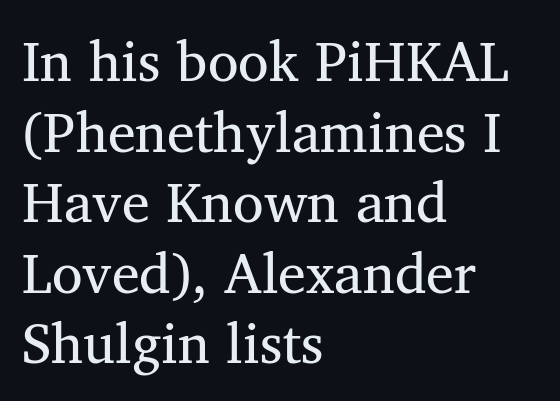
Q: Is the text bold? A: No.
Q: Is the typeface a serif or a sans-serif typeface? A: Serif.
Q: Is the text underlined? A: No.
Q: How is the paragraph aligned? A: Left-aligned.
Q: Is the spacing between letters normal or unusually wide? A: Normal.
Q: Is the spacing between lines tight, normal or loose? A: Normal.
Q: Width (condensed, normal, or wide)? A: Normal.
Q: Stroke contrast? A: Medium.
Q: x-height? A: Medium.
Q: Monospaced? A: No.
